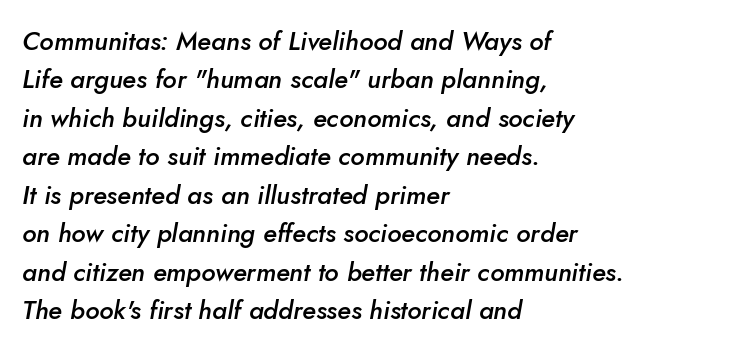
Characters follow at the spacing the type designer built in. Letters rest on an invisible, unmarked baseline. Successive baselines arrive at the customary interval. Typeset ragged right — the left edge is the straight one. The glyphs look as if they've been sheared to an angle. A fair bit of extra ink — the face is semibold, not bold.
